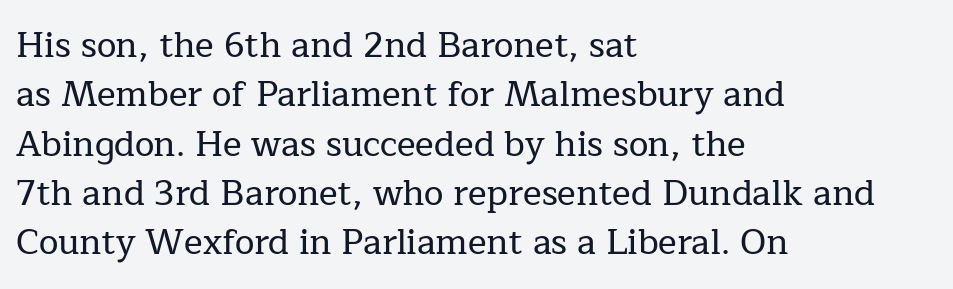
{"serif": "yes", "italic": "no", "width": "normal", "stroke_contrast": "low", "x_height": "medium", "monospaced": "no", "underline": "no", "align": "left", "line_spacing": "normal", "line_spacing_ratio": 1.41, "letter_spacing": "normal", "letter_spacing_em": 0.0, "glyph_px": 35}
